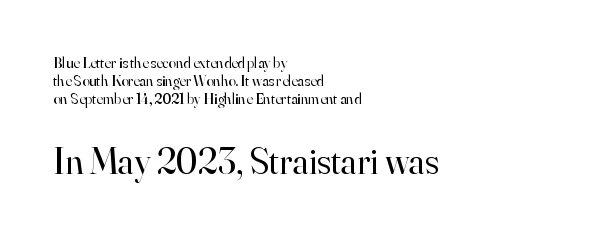
Q: Is the text bold? A: No.
Q: Is the text italic (slanted)? A: No, it is upright.
Q: Is the typeface a serif or a sans-serif typeface? A: Serif.
Q: Is the text underlined? A: No.
Q: How is the paragraph aligned? A: Left-aligned.
Q: Is the spacing between letters normal or unusually wide? A: Normal.
Q: Which block of text is set in a larger size, the first (top) or the second (bottom)? A: The second (bottom) one.
Q: Width (condensed, normal, or wide)? A: Normal.
Q: Stroke contrast? A: High.
Q: x-height? A: Small.
Q: Monospaced? A: No.
